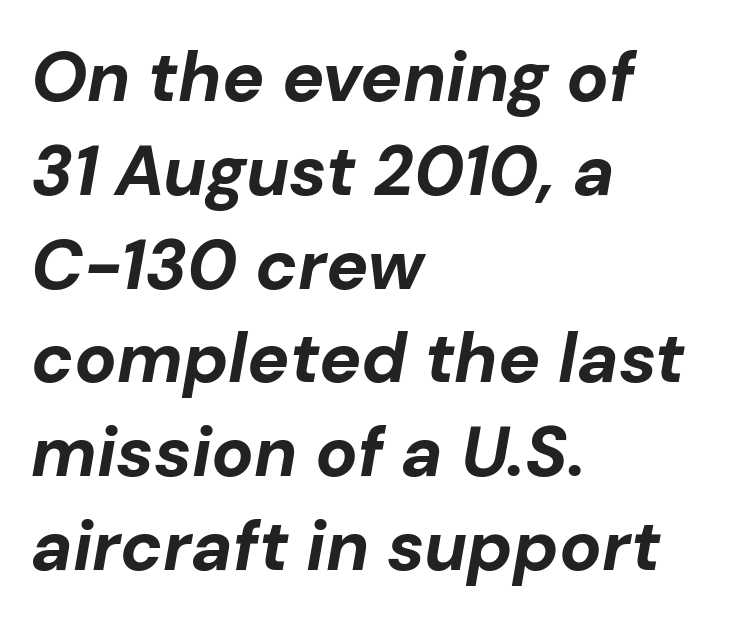
Q: Is the text bold? A: Yes.
Q: Is the text italic (slanted)? A: Yes, it leans right by about 10 degrees.
Q: Is the text underlined? A: No.
Q: How is the paragraph aligned? A: Left-aligned.
Q: Is the spacing between letters normal or unusually wide? A: Normal.
Q: Is the spacing between lines tight, normal or loose? A: Normal.
Q: Width (condensed, normal, or wide)? A: Normal.
Q: Stroke contrast? A: Low.
Q: x-height? A: Medium.
Q: Monospaced? A: No.
